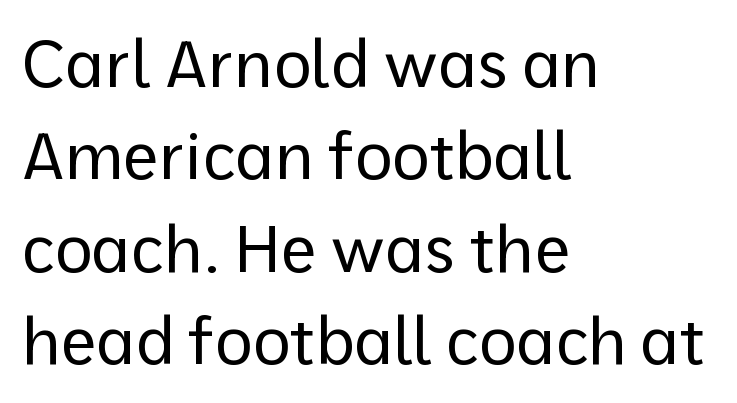
The image shows 65 px regular-weight sans-serif type, upright; set left-aligned, normal line spacing (1.42x), normal letter spacing, not underlined; low stroke contrast and a medium x-height.
